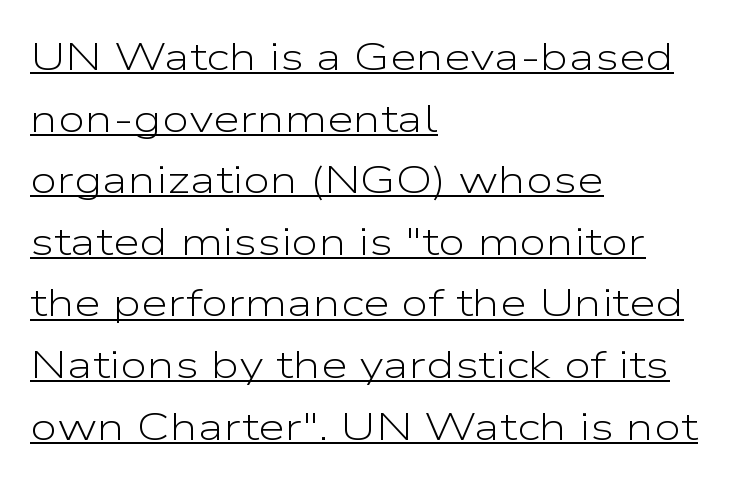
{"serif": "no", "italic": "no", "bold": "no", "weight": "light", "width": "wide", "stroke_contrast": "low", "x_height": "medium", "monospaced": "no", "underline": "yes", "align": "left", "line_spacing": "normal", "line_spacing_ratio": 1.58, "letter_spacing": "normal", "letter_spacing_em": 0.0, "glyph_px": 39}
